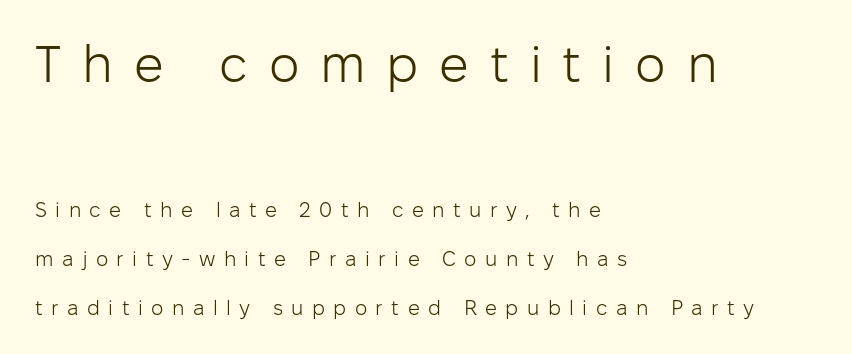
The space beneath each line is pristine and unruled. You could only call the tracking loose — the letters float apart. Letterform terminals end flat and unadorned throughout the passage. Think standard paragraph weight, or any step lighter than that.
